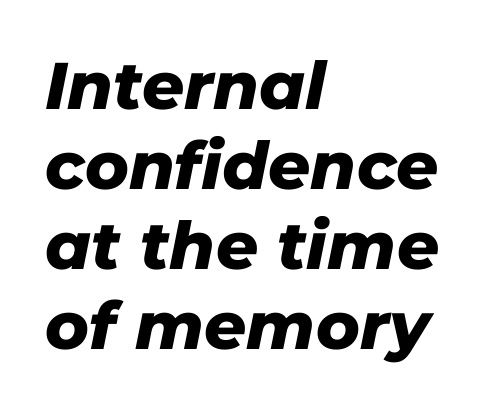
In CSS terms this would be text-align: left. The rendering uses natural spacing where letterforms have individual widths. Has an underline been added? It has not. A typesetter would mark this as italic. Set as a true bold cut, around the 700 mark. The letters sit at their default tracking, neither squeezed nor spread.
